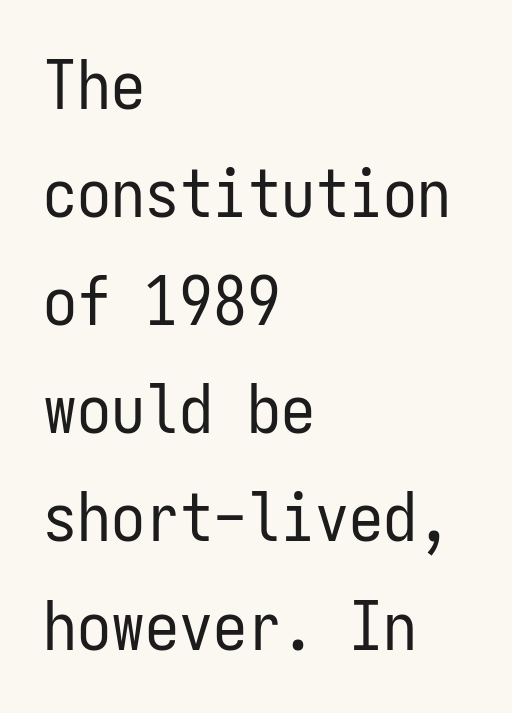
The horizontal fit of the characters is conventional and even. Looks like terminal output: every glyph gets an equal slot. Designer's note — italics off, roman on. In terms of letterform style, serifs are entirely absent. The lines sit at an ordinary, default distance from one another. Line starts are locked; line ends wander.
